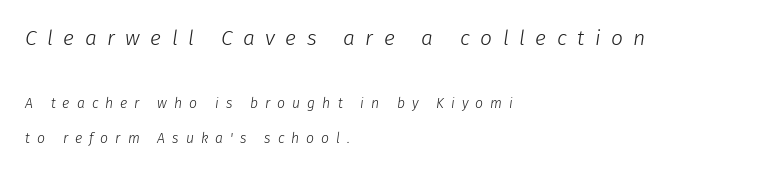
Q: Is the text bold? A: No.
Q: Is the text italic (slanted)? A: Yes, it leans right by about 8 degrees.
Q: Is the text underlined? A: No.
Q: How is the paragraph aligned? A: Left-aligned.
Q: Is the spacing between letters normal or unusually wide? A: Unusually wide.
Q: Is the spacing between lines tight, normal or loose? A: Loose.
Q: Which block of text is set in a larger size, the first (top) or the second (bottom)? A: The first (top) one.
